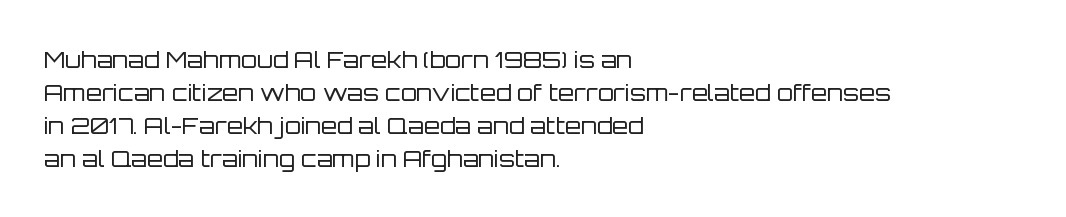
{"italic": "no", "bold": "no", "underline": "no", "align": "left", "line_spacing": "normal", "line_spacing_ratio": 1.43, "letter_spacing": "normal", "letter_spacing_em": 0.0, "glyph_px": 23}
